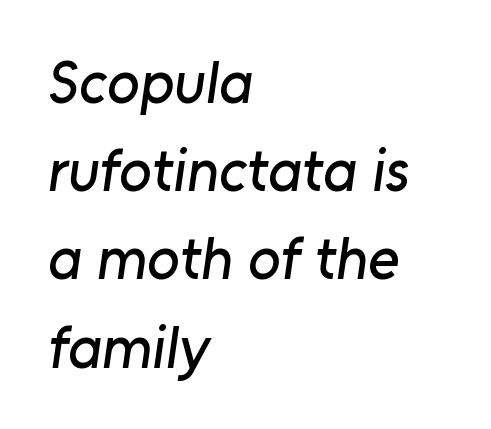
Q: Is the typeface a serif or a sans-serif typeface? A: Sans-serif.
Q: Is the text underlined? A: No.
Q: How is the paragraph aligned? A: Left-aligned.
Q: Is the spacing between letters normal or unusually wide? A: Normal.
Q: Is the spacing between lines tight, normal or loose? A: Normal.
Q: Width (condensed, normal, or wide)? A: Normal.
Q: Stroke contrast? A: Low.
Q: x-height? A: Medium.
Q: Monospaced? A: No.
